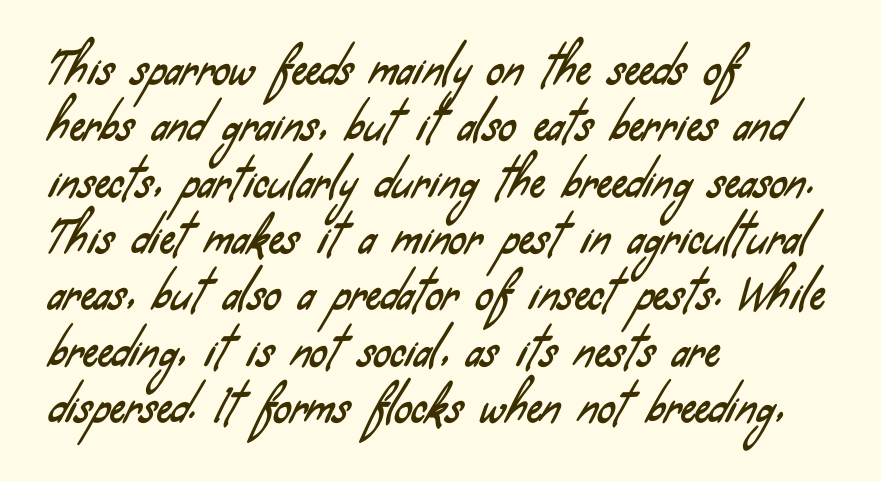
The passage shown has conventional tracking throughout. The words here are not underlined. The face used here is proportionally spaced, like ordinary book or web type. One glance says typical: line gaps are just what's usual.
